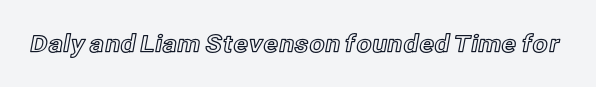
The image shows 24 px text type; set normal letter spacing, not underlined.
